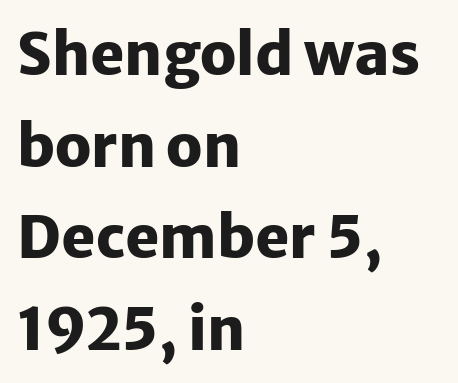
Q: Is the text bold? A: Yes.
Q: Is the text italic (slanted)? A: No, it is upright.
Q: Is the typeface a serif or a sans-serif typeface? A: Sans-serif.
Q: Is the text underlined? A: No.
Q: How is the paragraph aligned? A: Left-aligned.
Q: Is the spacing between letters normal or unusually wide? A: Normal.
Q: Is the spacing between lines tight, normal or loose? A: Normal.
Q: Width (condensed, normal, or wide)? A: Normal.
Q: Stroke contrast? A: Low.
Q: x-height? A: Medium.
Q: Monospaced? A: No.
